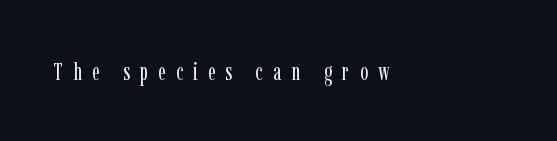
Characters remain perfectly vertical along every line. The letters look calm and open, with moderate or lighter stems. Any mark beneath the type? The region is blank. Casual observation: everything's shoved over to the left. Spacing between characters has been opened up far beyond the box default.
